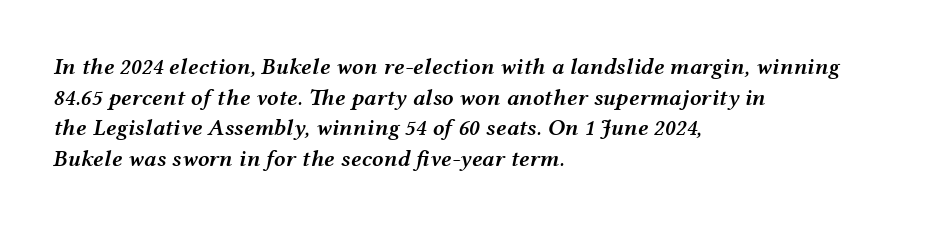
The rows are spaced the way most documents space them. Lines of text with bare space underneath. An italicized treatment has been applied to the whole sample. Each line starts at the same left margin while the right side varies.
